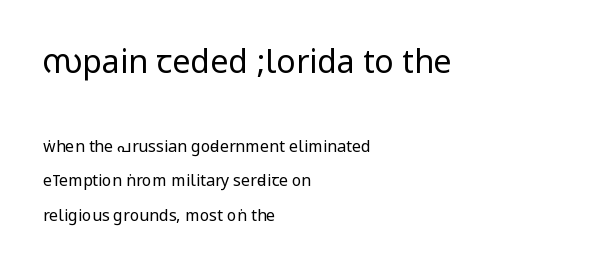
The paragraph has a hard left edge and a soft right edge. The weight tops out at a normal text grade. Typesetter's note — upper block bumped up in size, lower block left smaller. Look at the tracking — it's just the regular setting, nothing added.
